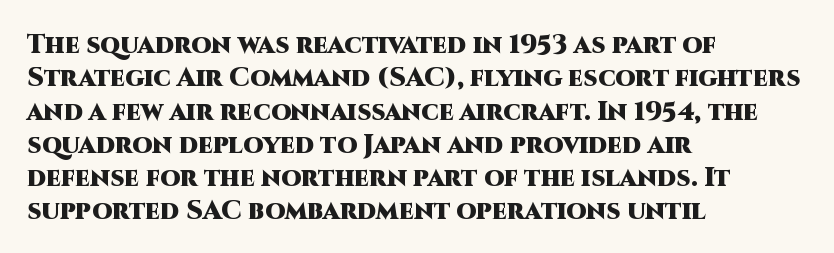
The image shows 26 px bold type, upright; set left-aligned, normal line spacing (1.28x), normal letter spacing, not underlined.
